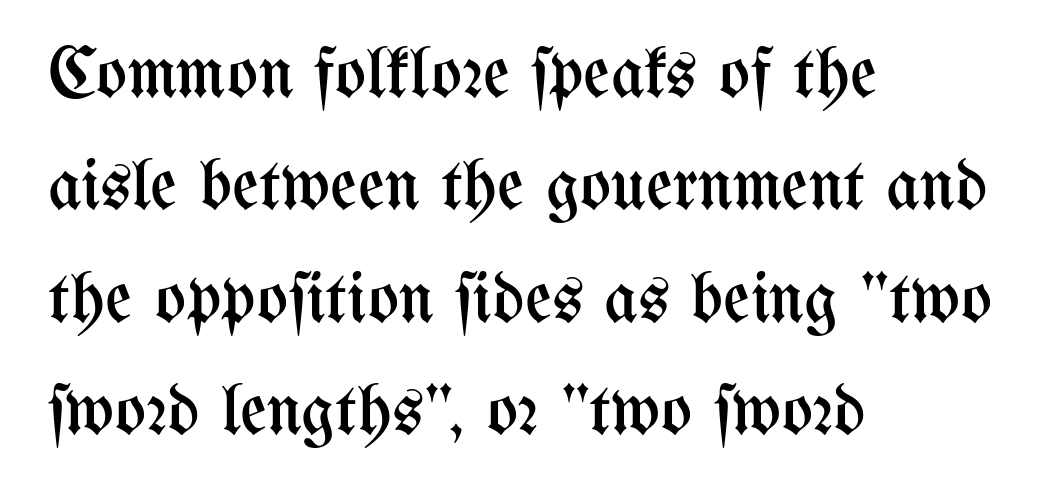
{"italic": "no", "bold": "no", "weight": "regular", "width": "condensed", "stroke_contrast": "medium", "x_height": "medium", "monospaced": "no", "underline": "no", "align": "left", "line_spacing": "normal", "line_spacing_ratio": 1.54, "letter_spacing": "normal", "letter_spacing_em": 0.0, "glyph_px": 73}
